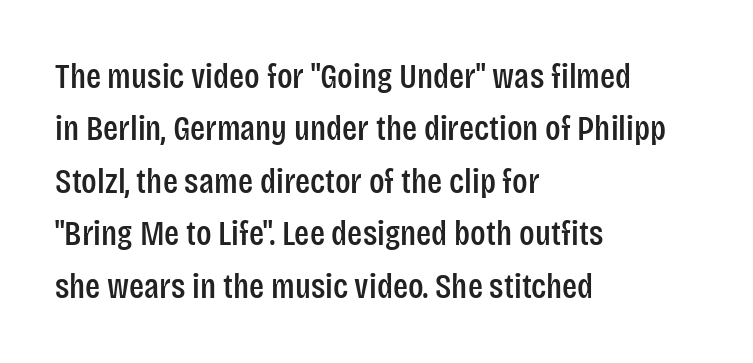
The strip under each line holds only bare page. Compared with a centered layout, this one pins lines to the left instead. Leading: standard. The specimen reads as upright at a glance.
